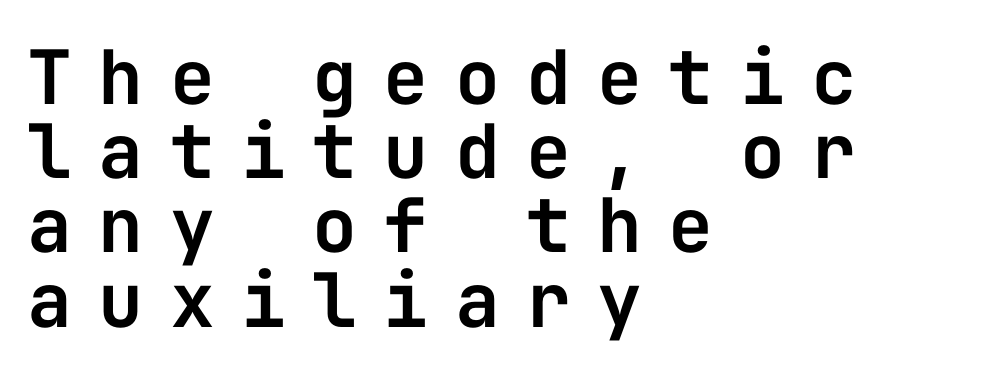
The image shows 75 px sans-serif type, upright, monospaced; set left-aligned, tight line spacing (0.99x), unusually wide letter spacing (+0.35 em), not underlined; low stroke contrast and a medium x-height.
